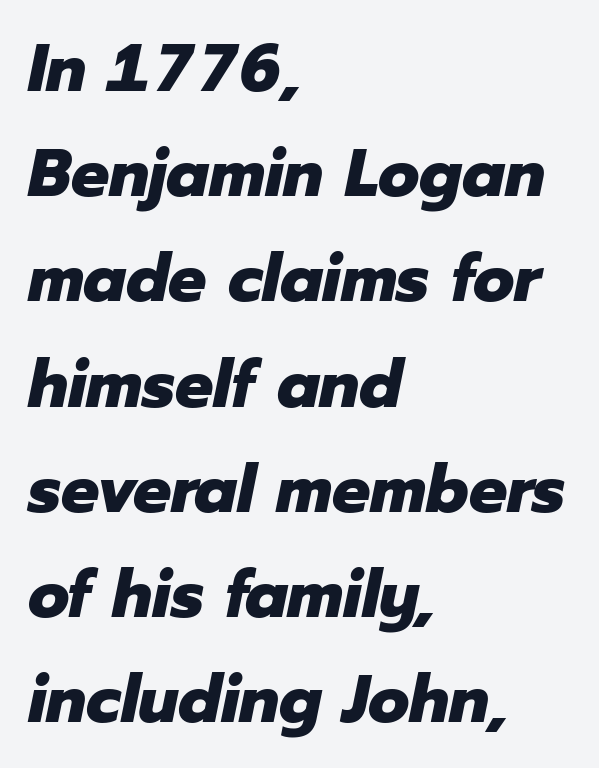
The image shows 67 px heavy type, italic (leaning right); set left-aligned, normal line spacing (1.57x), normal letter spacing, not underlined; low stroke contrast and a medium x-height.
